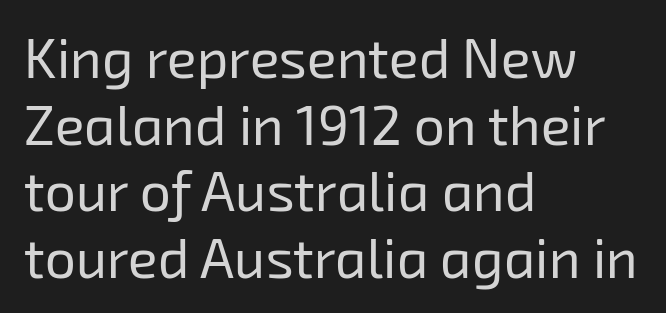
Q: Is the text bold? A: No.
Q: Is the typeface a serif or a sans-serif typeface? A: Sans-serif.
Q: Is the text underlined? A: No.
Q: How is the paragraph aligned? A: Left-aligned.
Q: Is the spacing between letters normal or unusually wide? A: Normal.
Q: Width (condensed, normal, or wide)? A: Normal.
Q: Stroke contrast? A: Low.
Q: x-height? A: Medium.
Q: Monospaced? A: No.
